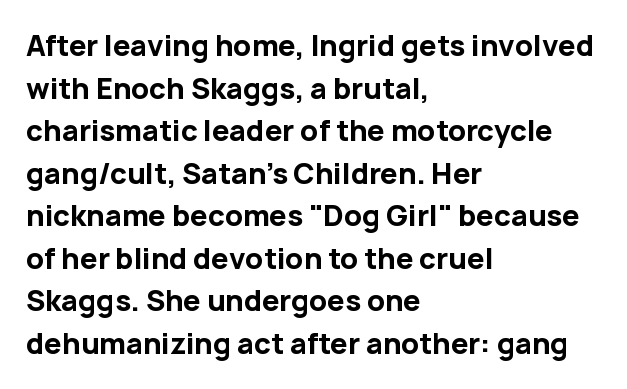
{"serif": "no", "italic": "no", "bold": "yes", "weight": "bold", "width": "normal", "stroke_contrast": "low", "x_height": "medium", "monospaced": "no", "underline": "no", "align": "left", "line_spacing": "normal", "line_spacing_ratio": 1.52, "letter_spacing": "normal", "letter_spacing_em": 0.0, "glyph_px": 28}
